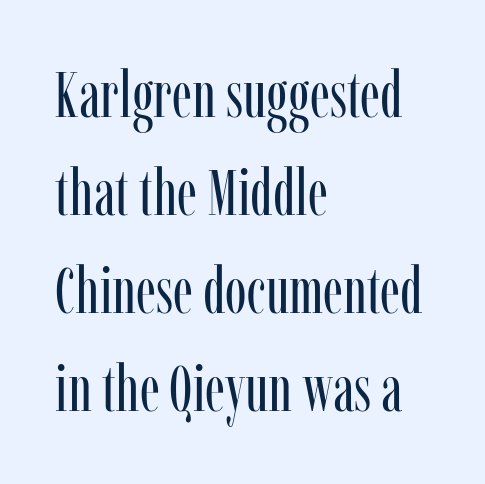
How would I describe the line gaps? Plain and ordinary. Stroke thickness stays within the range of a standard reading face or lighter. Where is the straight margin? On the left. I'd call this a serif setting — the letters wear small feet. Letter spacing: default. Character widths vary here, with narrow letters taking less room than wide ones.
